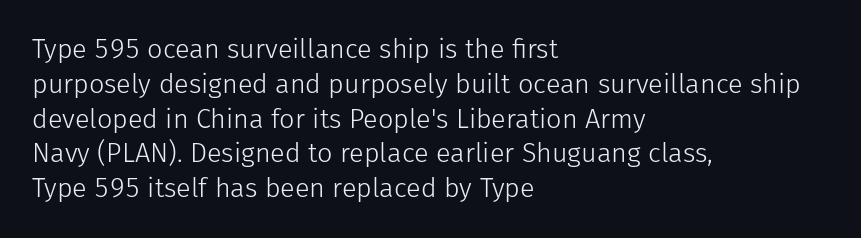
Q: Is the text bold? A: No.
Q: Is the text italic (slanted)? A: No, it is upright.
Q: Is the text underlined? A: No.
Q: How is the paragraph aligned? A: Left-aligned.
Q: Is the spacing between letters normal or unusually wide? A: Normal.
Q: Is the spacing between lines tight, normal or loose? A: Normal.
